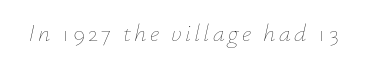
Q: Is the text bold? A: No.
Q: Is the text italic (slanted)? A: Yes, it leans right by about 12 degrees.
Q: Is the text underlined? A: No.
